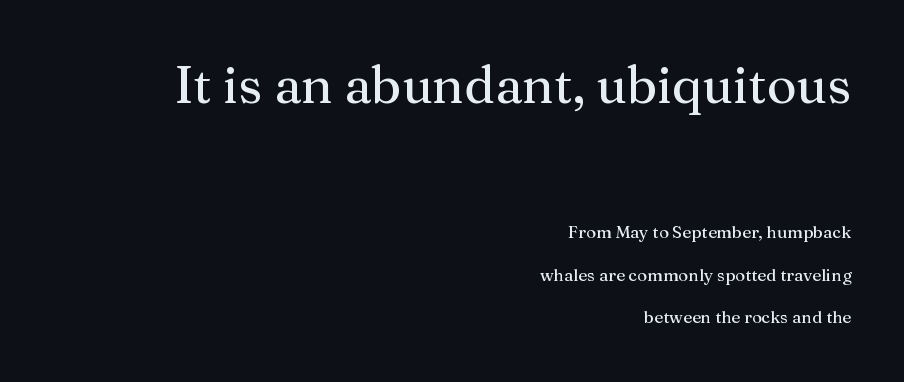
Q: Is the text italic (slanted)? A: No, it is upright.
Q: Is the typeface a serif or a sans-serif typeface? A: Serif.
Q: Is the text underlined? A: No.
Q: How is the paragraph aligned? A: Right-aligned.
Q: Is the spacing between letters normal or unusually wide? A: Normal.
Q: Is the spacing between lines tight, normal or loose? A: Loose.
Q: Which block of text is set in a larger size, the first (top) or the second (bottom)? A: The first (top) one.
Q: Width (condensed, normal, or wide)? A: Normal.
Q: Stroke contrast? A: Medium.
Q: x-height? A: Medium.
Q: Monospaced? A: No.
